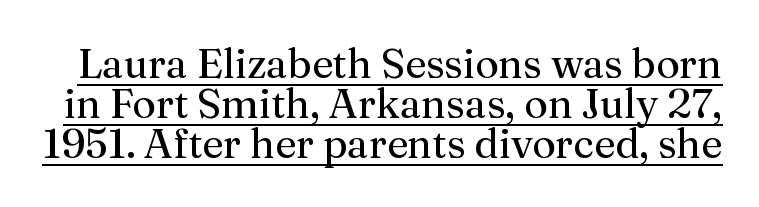
{"serif": "yes", "italic": "no", "bold": "no", "weight": "regular", "width": "normal", "stroke_contrast": "medium", "x_height": "medium", "monospaced": "no", "underline": "yes", "line_spacing": "tight", "line_spacing_ratio": 0.98, "letter_spacing": "normal", "letter_spacing_em": 0.0, "glyph_px": 41}
